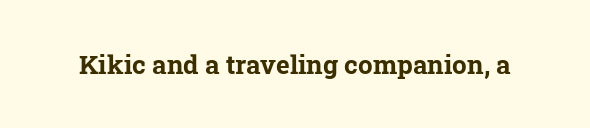
The image shows 26 px bold type; set normal letter spacing, not underlined.
